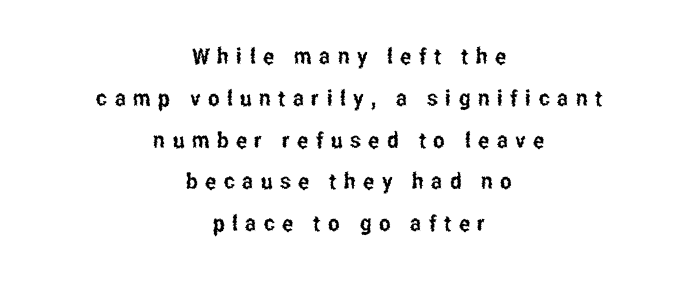
The image shows 22 px text type, upright; set centered, loose line spacing (1.9x), unusually wide letter spacing (+0.34 em), not underlined.
